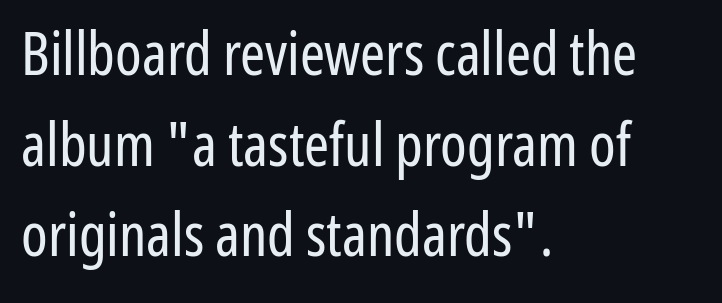
{"serif": "no", "italic": "no", "bold": "no", "weight": "regular", "width": "condensed", "stroke_contrast": "low", "x_height": "medium", "monospaced": "no", "underline": "no", "align": "left", "line_spacing": "normal", "line_spacing_ratio": 1.51, "letter_spacing": "normal", "letter_spacing_em": 0.0, "glyph_px": 60}
